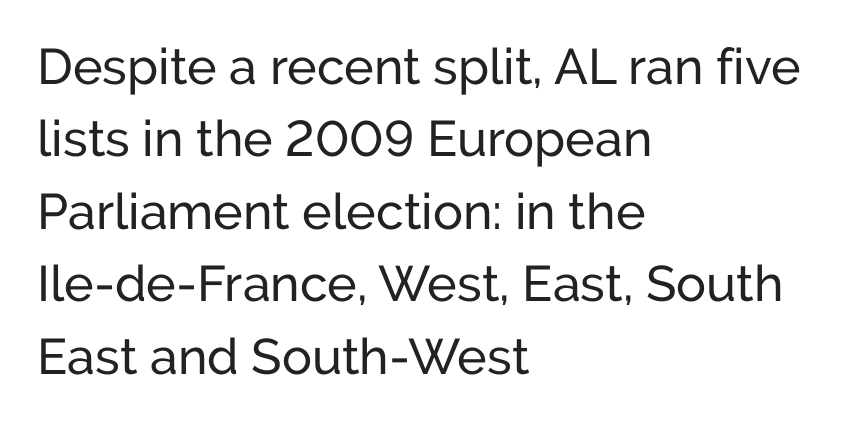
The image shows 50 px regular-weight sans-serif type, upright; set left-aligned, normal line spacing (1.45x), normal letter spacing, not underlined; low stroke contrast and a medium x-height.
